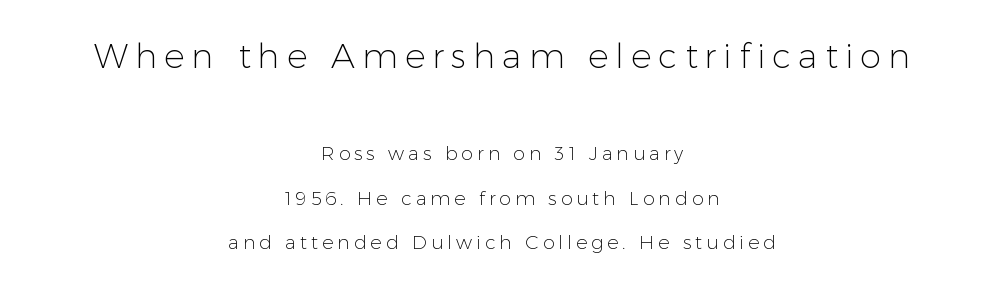
The rag falls on both sides of this text block equally. Unmarked baselines from the first word to the last. The face used here is proportionally spaced, like ordinary book or web type. The line-height multiplier appears high, well above default. Size hierarchy here favors the leading block over the trailing one. The letters stand straight up with perfectly vertical stems.
